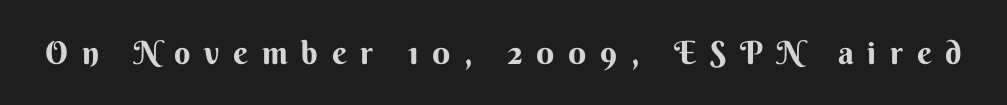
{"serif": "no", "italic": "no", "bold": "yes", "weight": "bold", "width": "normal", "stroke_contrast": "medium", "x_height": "small", "monospaced": "no", "underline": "no", "letter_spacing": "wide", "letter_spacing_em": 0.43, "glyph_px": 32}
